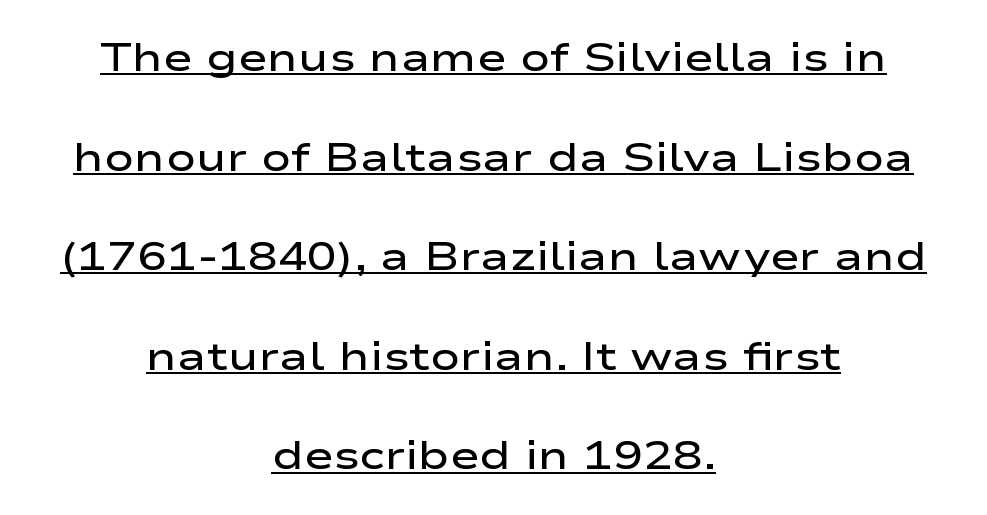
The image shows 40 px semibold, wide sans-serif type, upright; set centered, loose line spacing (2.49x), normal letter spacing, underlined; low stroke contrast and a medium x-height.
